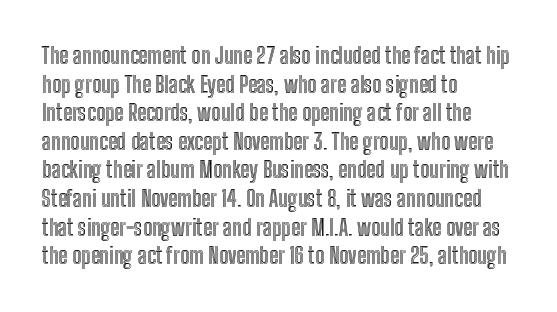
Q: Is the text italic (slanted)? A: No, it is upright.
Q: Is the text underlined? A: No.
Q: How is the paragraph aligned? A: Left-aligned.
Q: Is the spacing between letters normal or unusually wide? A: Normal.
Q: Is the spacing between lines tight, normal or loose? A: Normal.
